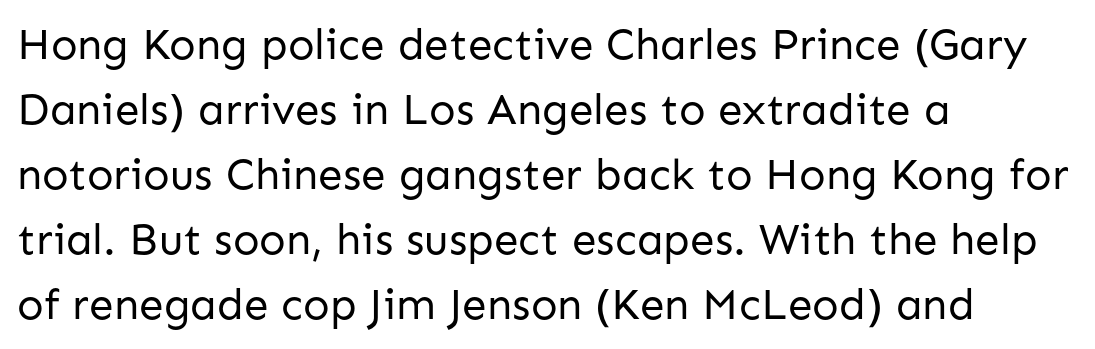
{"serif": "no", "italic": "no", "bold": "no", "weight": "regular", "width": "normal", "stroke_contrast": "low", "x_height": "medium", "monospaced": "no", "underline": "no", "align": "left", "line_spacing": "normal", "line_spacing_ratio": 1.48, "letter_spacing": "normal", "letter_spacing_em": 0.0, "glyph_px": 44}
